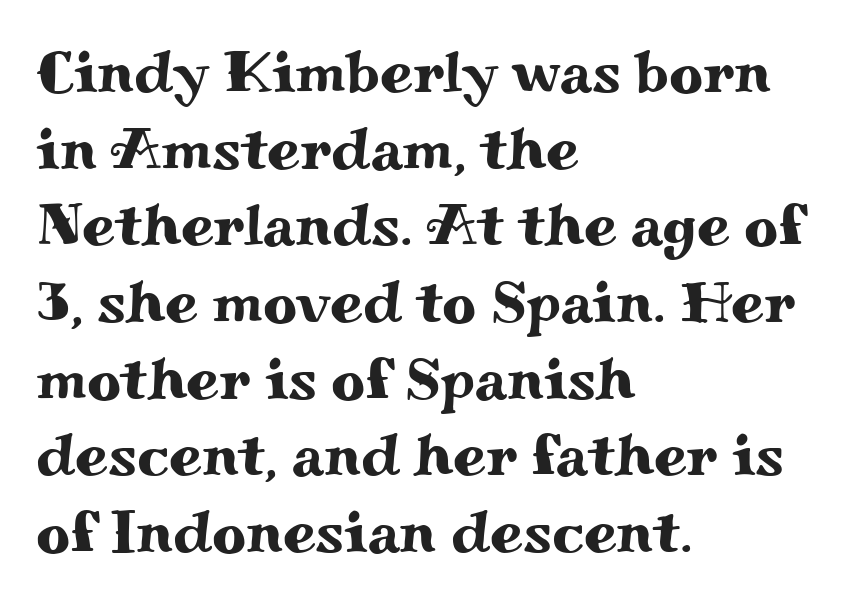
Alignment: flush left. Here the glyphs are tracked normally, forming tight word shapes. Is this a sans? No — the strokes have serifs. This sample has the flowing, uneven cadence of proportional lettering. The typography opts for an upright posture over an oblique one.
